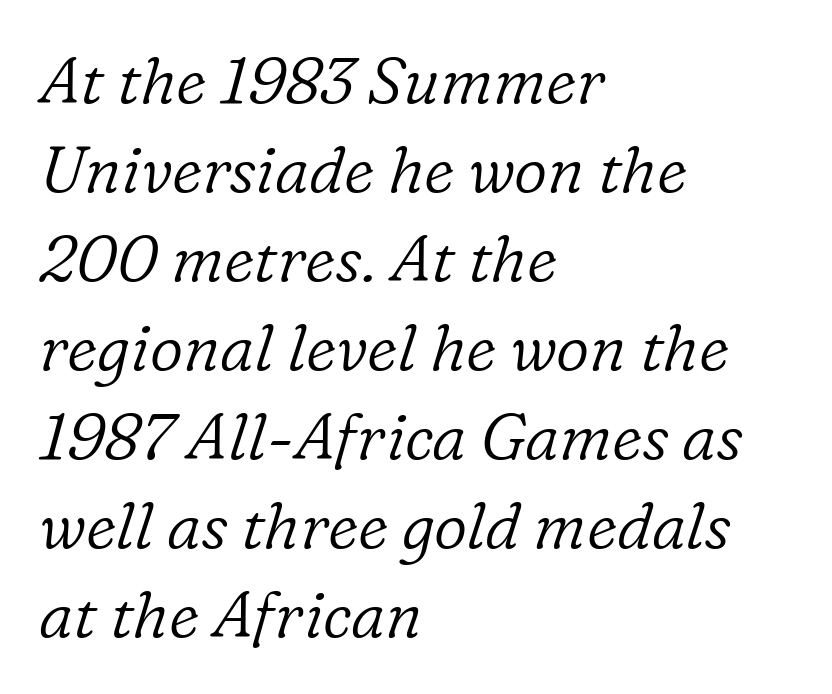
The image shows 65 px light serif type, italic (leaning right); set left-aligned, normal line spacing (1.37x), normal letter spacing, not underlined; low stroke contrast and a medium x-height.
